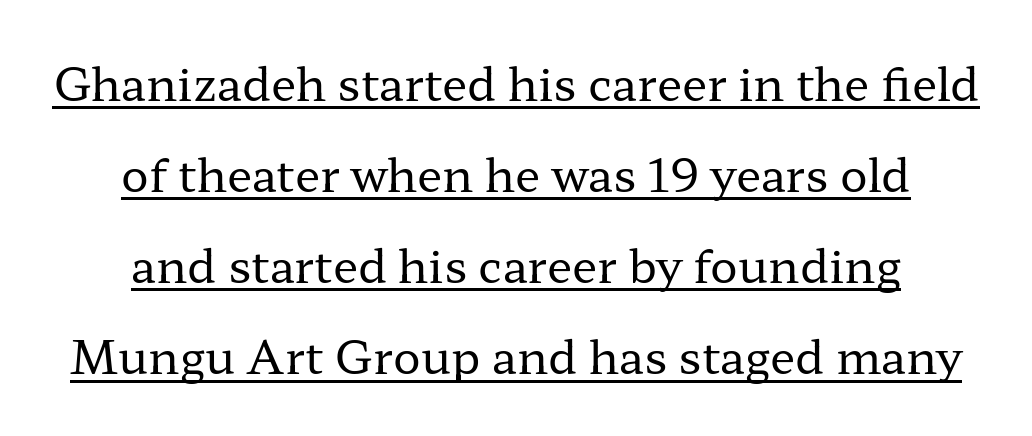
The rendering uses the underline text-decoration. The passage shown is typeset with a serif family. Compared with a flush-left layout, this one balances lines on the center instead. Bold? No — there's no thickening of the strokes. Posture: straight, roman, zero tilt. The designer dialed line spacing up above the default.
